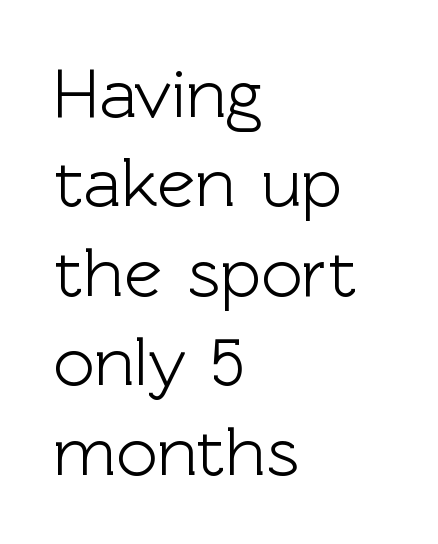
{"serif": "no", "italic": "no", "width": "normal", "x_height": "medium", "monospaced": "no", "underline": "no", "align": "left", "line_spacing": "normal", "line_spacing_ratio": 1.26, "letter_spacing": "normal", "letter_spacing_em": 0.0, "glyph_px": 71}
